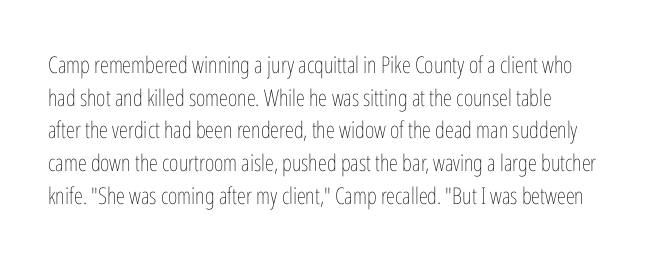
The image shows 23 px text type, upright; set normal line spacing (1.42x), normal letter spacing, not underlined.
